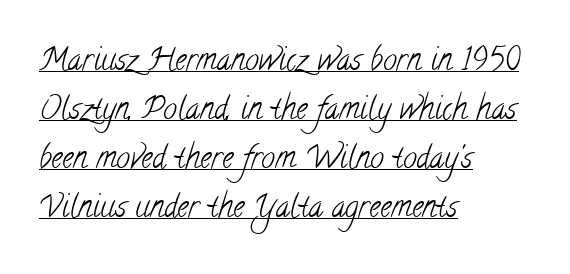
Rows of type keep a routine distance in the vertical direction. You could not count columns in this text — the font is proportionally spaced. The horizontal fit of the characters is conventional and even. A rule runs beneath these lines of type. Notice how the passage keeps a crisp vertical edge on the left only. Classification — serif.
